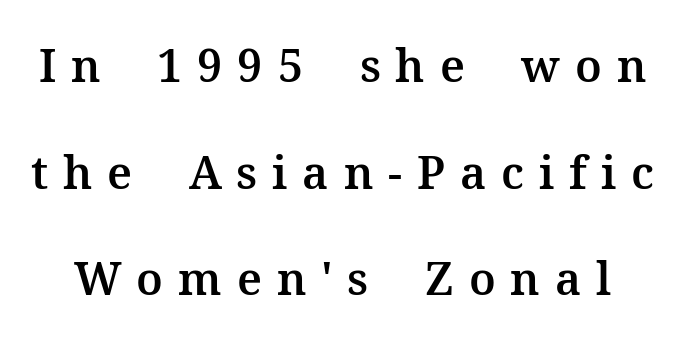
The image shows 45 px serif type, upright; set loose line spacing (2.37x), unusually wide letter spacing (+0.33 em), not underlined; medium stroke contrast and a medium x-height.
